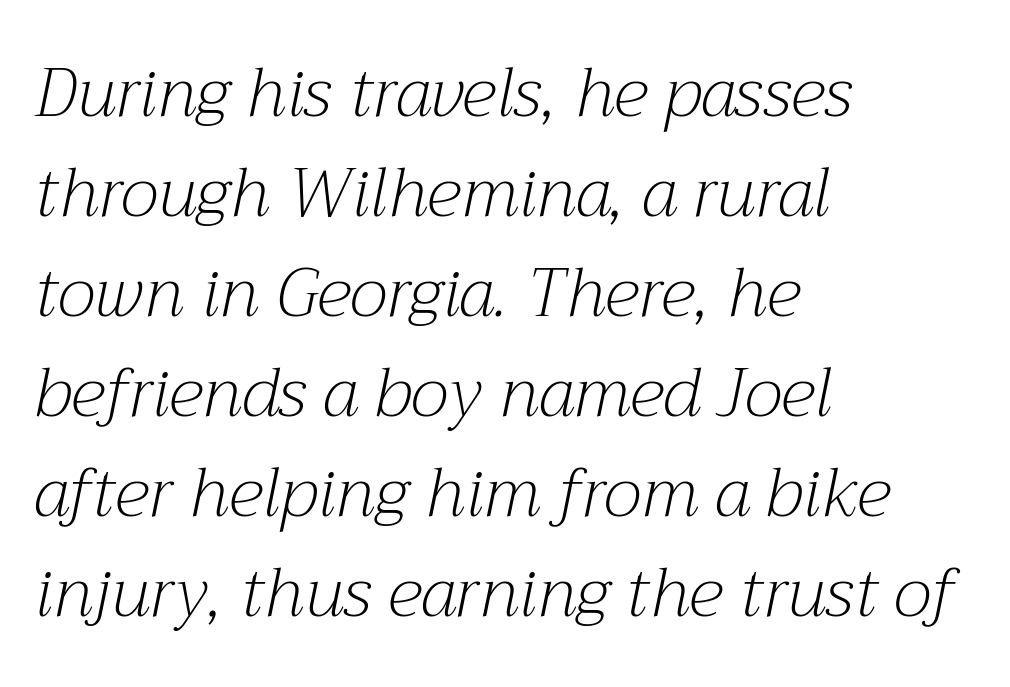
Q: Is the text bold? A: No.
Q: Is the text italic (slanted)? A: Yes, it leans right by about 12 degrees.
Q: Is the typeface a serif or a sans-serif typeface? A: Serif.
Q: Is the text underlined? A: No.
Q: How is the paragraph aligned? A: Left-aligned.
Q: Is the spacing between letters normal or unusually wide? A: Normal.
Q: Is the spacing between lines tight, normal or loose? A: Normal.
Q: Width (condensed, normal, or wide)? A: Normal.
Q: Stroke contrast? A: Medium.
Q: x-height? A: Medium.
Q: Monospaced? A: No.
